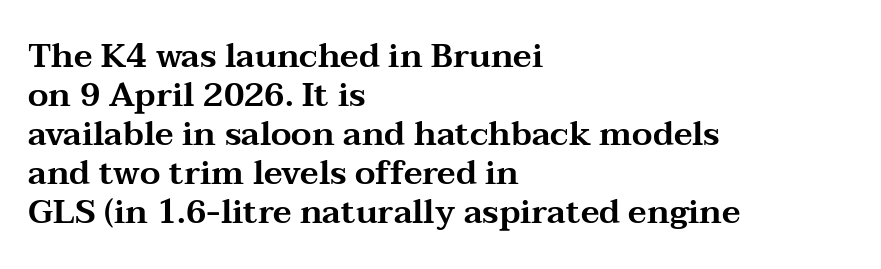
Q: Is the text italic (slanted)? A: No, it is upright.
Q: Is the typeface a serif or a sans-serif typeface? A: Serif.
Q: Is the text underlined? A: No.
Q: How is the paragraph aligned? A: Left-aligned.
Q: Is the spacing between letters normal or unusually wide? A: Normal.
Q: Width (condensed, normal, or wide)? A: Wide.
Q: Stroke contrast? A: Medium.
Q: x-height? A: Medium.
Q: Monospaced? A: No.
